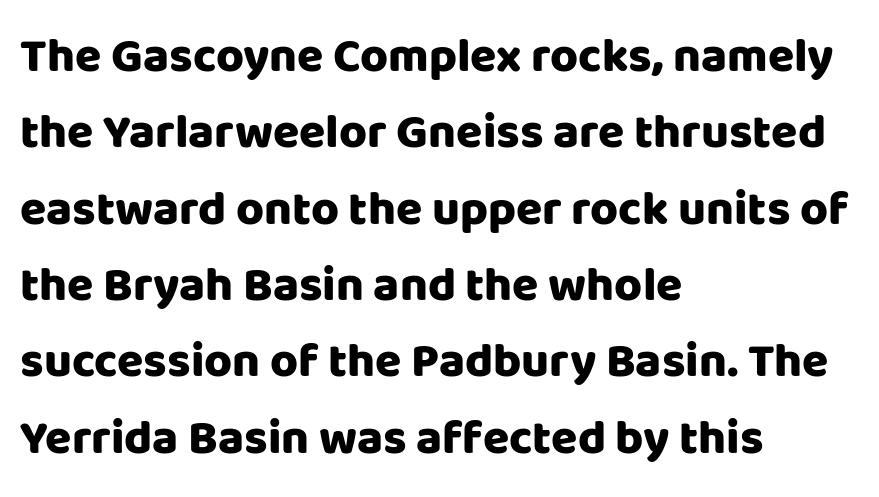
A dark, heavy texture on the line: the type is bold. Whoever set this chose a conventional vertical rhythm. The lettering stays uniformly vertical, giving the passage a roman look. Serifs: no, the terminals of the letterforms are clean. The text block is weighted toward the left margin, trailing off unevenly rightward.
